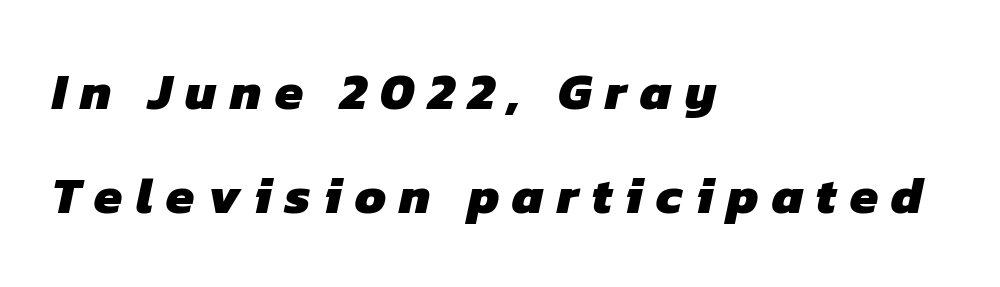
The passage shown is typed in a proportional face where columns would drift. Short and long lines alike share a common starting point at left. This sample uses expanded letter spacing, leaving extra air between glyphs. This rendering employs a face without finishing strokes, i.e., a sans-serif. The block of text is sparse from top to bottom, with ample space between rows.
